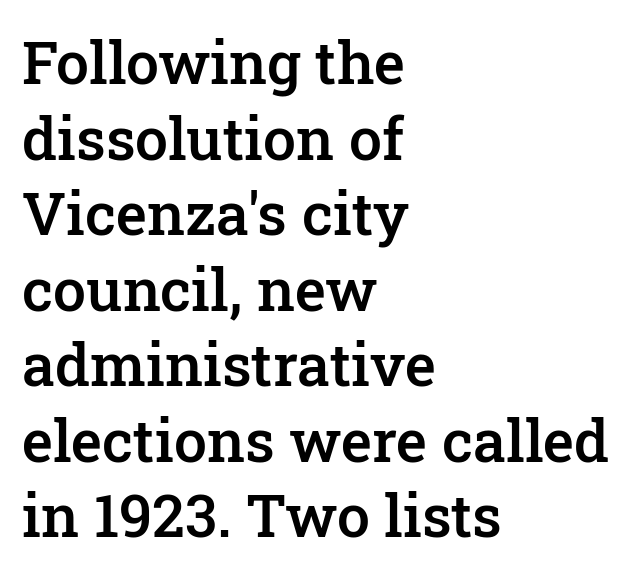
The image shows 59 px semibold serif type, upright; set left-aligned, normal line spacing (1.28x), normal letter spacing, not underlined; low stroke contrast and a medium x-height.
